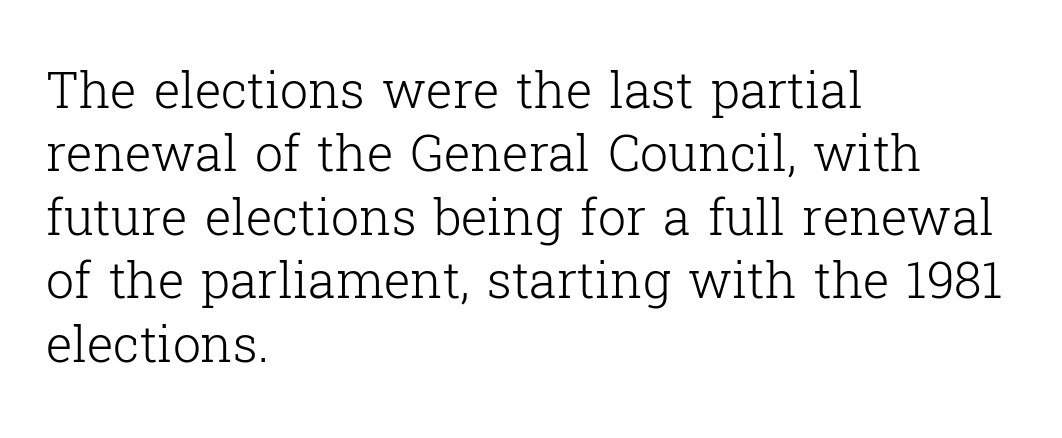
In CSS terms this would be text-align: left. This sample uses plain, unmodified letter spacing. The zone under the glyphs is completely vacant. The axis of the letterforms is exactly vertical. Proportional: the letters do not fall into vertical columns. Serifs: yes, visible at the terminals of the letterforms.
